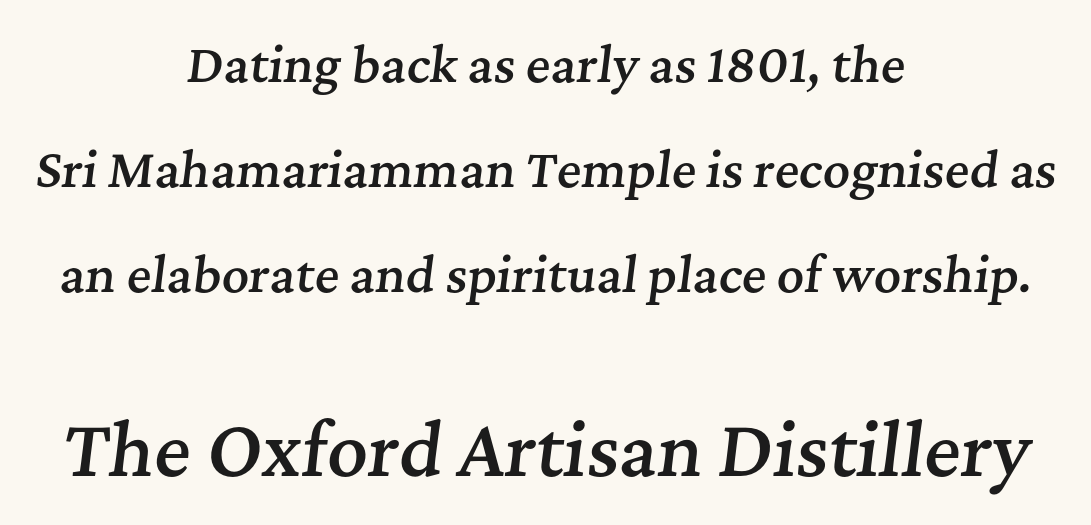
The image shows 70 px semibold serif type, italic (leaning right); set centered, loose line spacing (2.23x), normal letter spacing, not underlined; the second (bottom) block is 1.49x larger; medium stroke contrast and a medium x-height.
